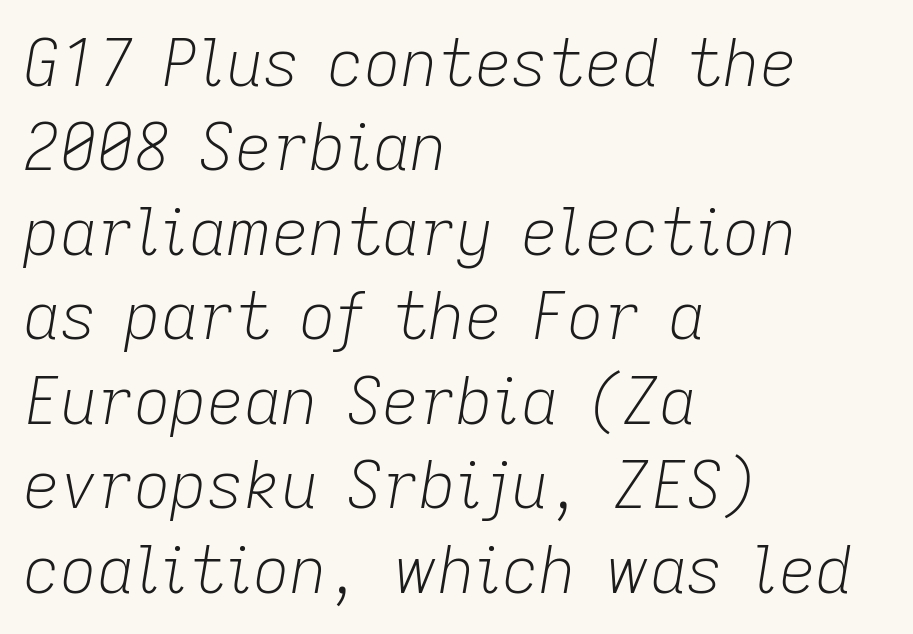
{"italic": "yes", "lean": "right", "slant_degrees": 9, "bold": "no", "weight": "light", "width": "normal", "stroke_contrast": "low", "x_height": "medium", "monospaced": "no", "underline": "no", "align": "left", "line_spacing": "normal", "line_spacing_ratio": 1.32, "letter_spacing": "normal", "letter_spacing_em": 0.0, "glyph_px": 64}
